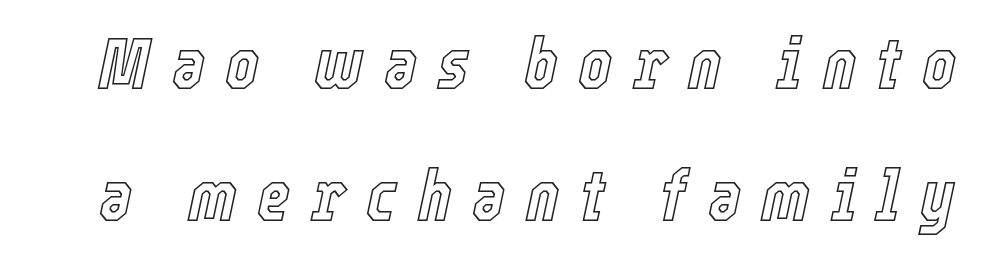
The image shows 72 px condensed type, italic (leaning right); set line spacing 1.84x, unusually wide letter spacing (+0.28 em), not underlined; a medium x-height.
